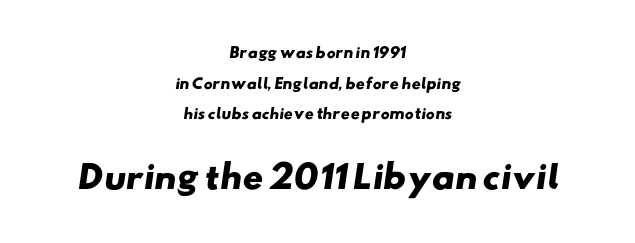
The glyphs are unaccompanied by any horizontal stroke below them. Emphasis by weight is at full strength: bold. Reading down the column, the eye jumps a long way to each next line. The face used here appears at its bigger size in the lower chunk. The rendering uses natural spacing where letterforms have individual widths.
